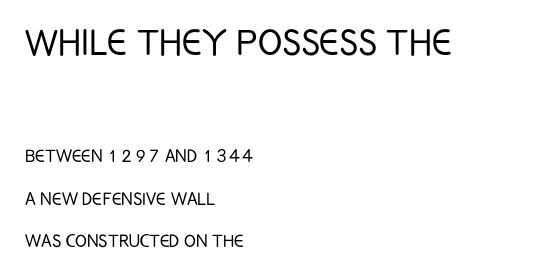
The image shows 45 px light, condensed sans-serif type, upright; set left-aligned, loose line spacing (1.92x), normal letter spacing, not underlined; the first (top) block is 2.05x larger; low stroke contrast and a large x-height.
